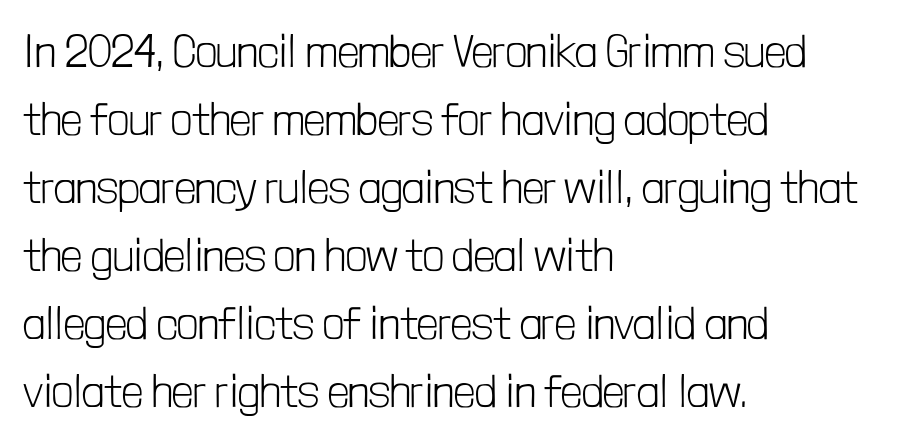
These lines were composed using upright roman letters. Each line starts at the same left margin while the right side varies. The strokes are not fattened; the text isn't bold. No word sits above an underline.
